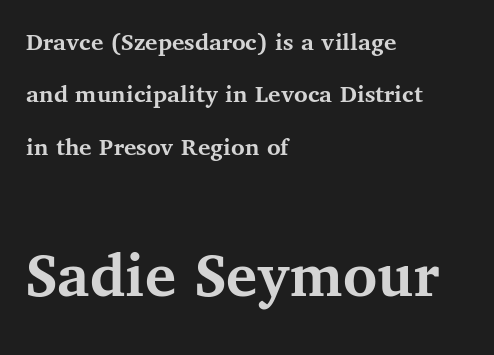
The image shows 65 px semibold serif type, upright; set left-aligned, loose line spacing (2.01x), normal letter spacing, not underlined; the second (bottom) block is 2.5x larger; medium stroke contrast and a medium x-height.
